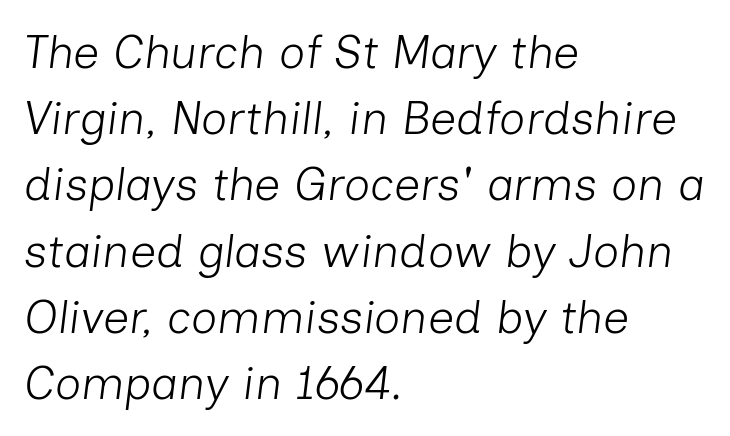
There's an unmistakable incline to the writing here. This rendering uses left alignment, leaving the right contour irregular. Just letters on the line, the space beneath them empty. The space between consecutive lines is moderate. Compared with typical body copy, the letter spacing here is the same. No heavy texture on the line: the type isn't bold.
